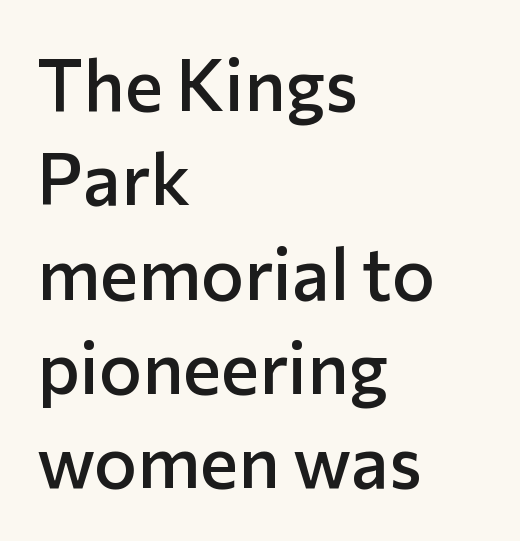
The image shows 72 px semibold sans-serif type, upright; set left-aligned, normal line spacing (1.31x), normal letter spacing, not underlined; low stroke contrast and a medium x-height.
